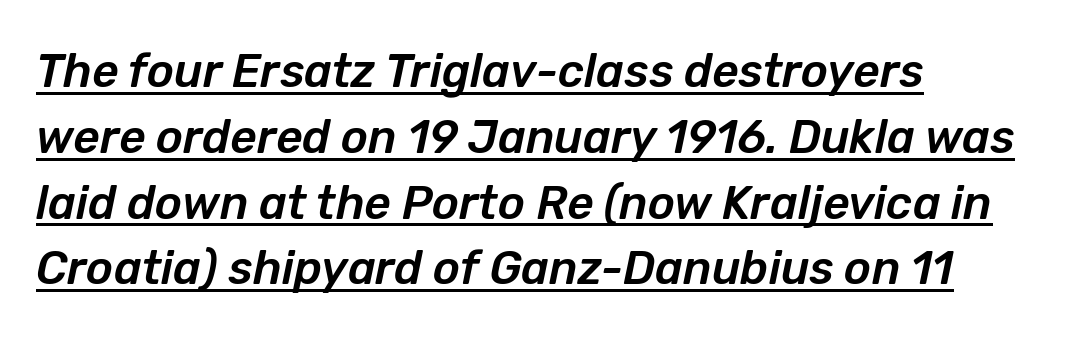
Q: Is the text italic (slanted)? A: Yes, it leans right by about 12 degrees.
Q: Is the text underlined? A: Yes.
Q: How is the paragraph aligned? A: Left-aligned.
Q: Is the spacing between letters normal or unusually wide? A: Normal.
Q: Is the spacing between lines tight, normal or loose? A: Normal.
Q: Width (condensed, normal, or wide)? A: Normal.
Q: Stroke contrast? A: Low.
Q: x-height? A: Medium.
Q: Monospaced? A: No.
